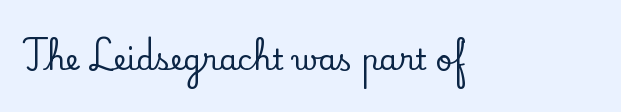
Q: Is the text italic (slanted)? A: No, it is upright.
Q: Is the typeface a serif or a sans-serif typeface? A: Serif.
Q: Is the text underlined? A: No.
Q: Is the spacing between letters normal or unusually wide? A: Normal.
Q: Width (condensed, normal, or wide)? A: Normal.
Q: Stroke contrast? A: Low.
Q: x-height? A: Small.
Q: Monospaced? A: No.
